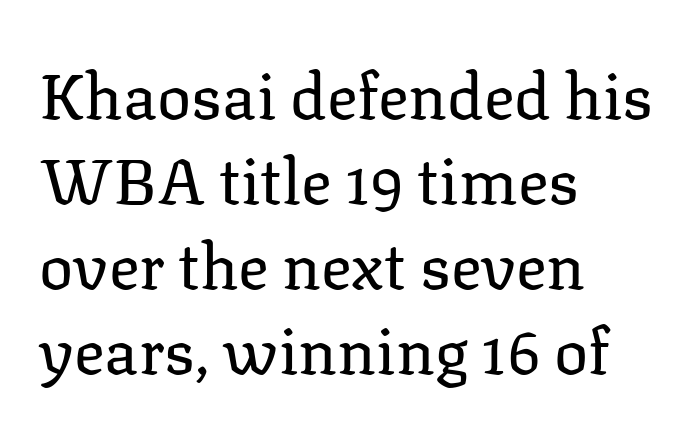
{"serif": "yes", "italic": "no", "bold": "no", "weight": "regular", "width": "normal", "stroke_contrast": "low", "x_height": "medium", "monospaced": "no", "underline": "no", "align": "left", "line_spacing": "normal", "line_spacing_ratio": 1.33, "letter_spacing": "normal", "letter_spacing_em": 0.0, "glyph_px": 64}
